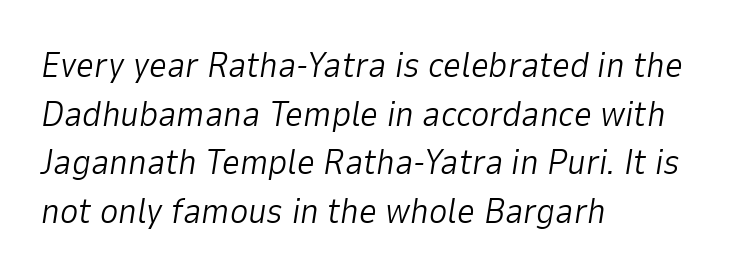
A light-to-regular cut is what we see here. The whole block is typeset with a tilt. Standard letterfit; no display-style spreading of the glyphs. The lines sit at an ordinary, default distance from one another. A typesetter would call this proportional, since set widths differ per character. Underline: absent.
